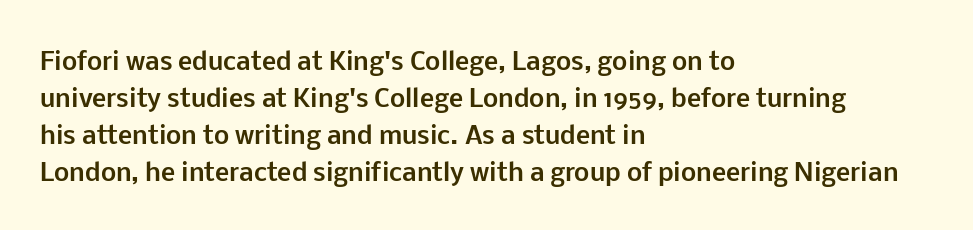
The image shows 24 px bold type, upright; set left-aligned, normal line spacing (1.54x), normal letter spacing, not underlined.
